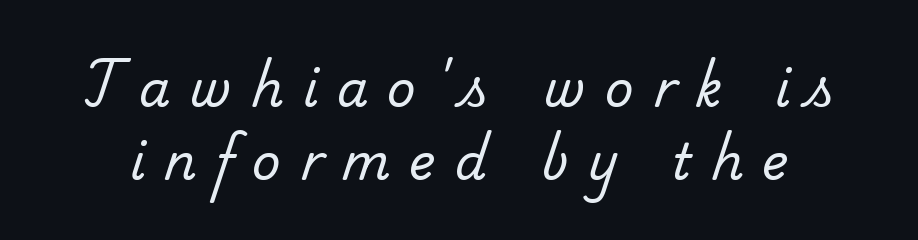
Q: Is the text bold? A: No.
Q: Is the typeface a serif or a sans-serif typeface? A: Serif.
Q: Is the text underlined? A: No.
Q: Is the spacing between letters normal or unusually wide? A: Unusually wide.
Q: Is the spacing between lines tight, normal or loose? A: Normal.
Q: Width (condensed, normal, or wide)? A: Normal.
Q: Stroke contrast? A: Low.
Q: x-height? A: Small.
Q: Monospaced? A: No.
